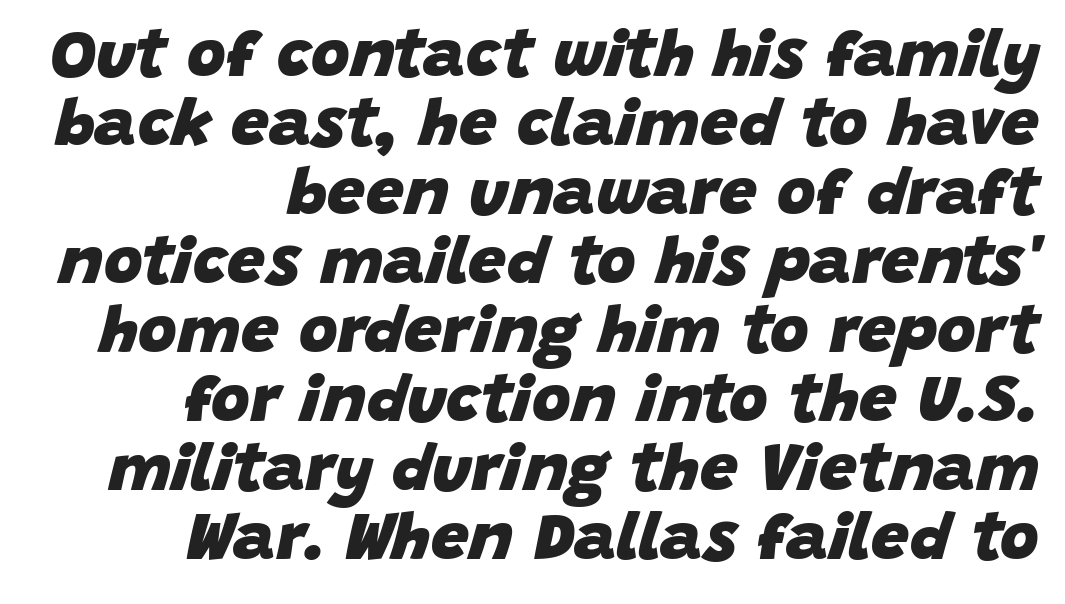
Q: Is the text bold? A: Yes.
Q: Is the text italic (slanted)? A: Yes, it leans right by about 15 degrees.
Q: Is the text underlined? A: No.
Q: How is the paragraph aligned? A: Right-aligned.
Q: Is the spacing between letters normal or unusually wide? A: Normal.
Q: Is the spacing between lines tight, normal or loose? A: Tight.
Q: Width (condensed, normal, or wide)? A: Normal.
Q: Stroke contrast? A: Low.
Q: x-height? A: Large.
Q: Monospaced? A: No.
